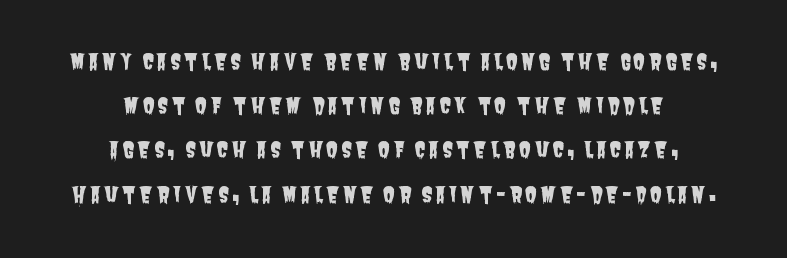
{"underline": "no", "align": "center", "line_spacing": "loose", "line_spacing_ratio": 2.01, "glyph_px": 22}
